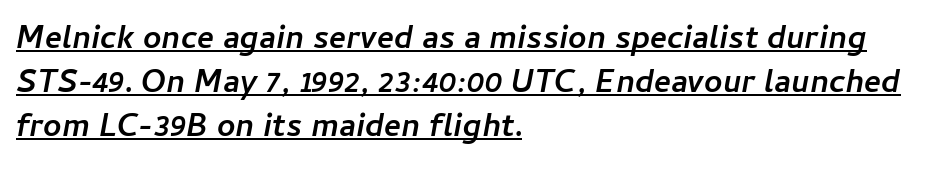
Q: Is the text bold? A: Yes.
Q: Is the text italic (slanted)? A: Yes, it leans right by about 11 degrees.
Q: Is the text underlined? A: Yes.
Q: How is the paragraph aligned? A: Left-aligned.
Q: Is the spacing between letters normal or unusually wide? A: Normal.
Q: Is the spacing between lines tight, normal or loose? A: Normal.
Q: Width (condensed, normal, or wide)? A: Normal.
Q: Stroke contrast? A: Low.
Q: x-height? A: Medium.
Q: Monospaced? A: No.
